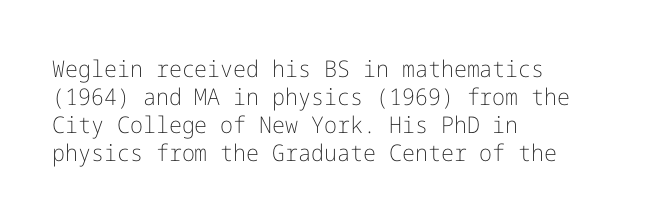
The image shows 23 px text type, upright; set left-aligned, line spacing 1.22x, normal letter spacing, not underlined.
